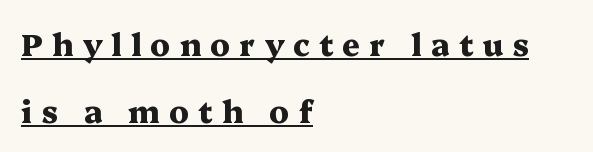
Between one letter and the next there's a generous, obvious gap. Beneath each row of characters lies a ruled line. Each letter keeps its own natural width here, so spacing adapts to shape. Small tapered or slab feet sit at the stroke ends, so this counts as serif. Typographic density is high because the face is bold.
